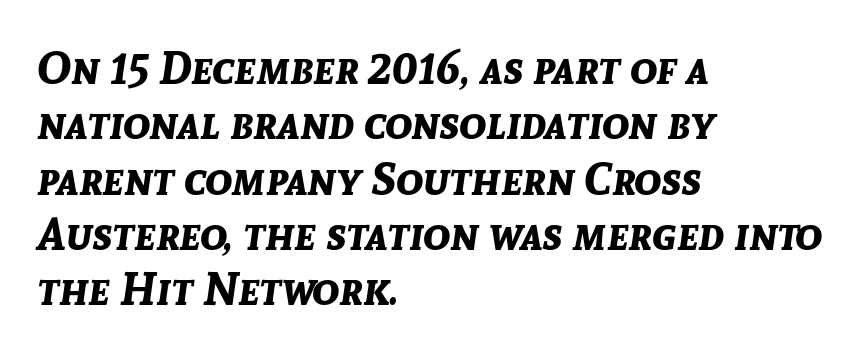
Each word holds together tightly as a unit, with standard inter-letter gaps. Note the varied advance widths — an 'i' is clearly narrower than an 'm'. Bold? Absolutely — the strokes are thick and heavy. Any mark beneath the type? The region is blank. The whole block is typeset with a tilt.
